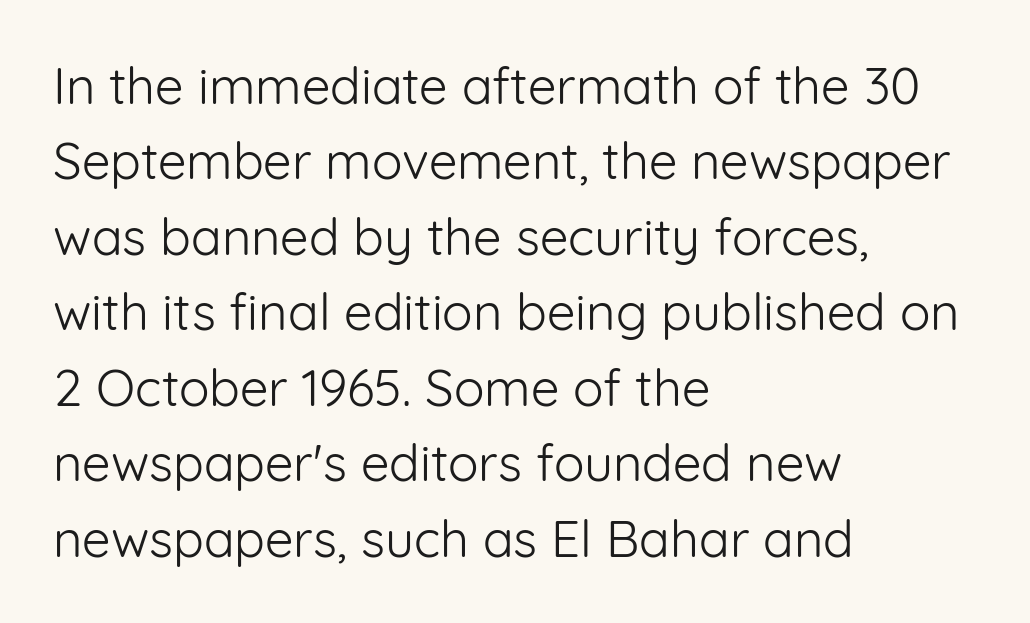
The image shows 51 px light sans-serif type, upright; set left-aligned, normal line spacing (1.48x), normal letter spacing, not underlined; low stroke contrast and a medium x-height.
